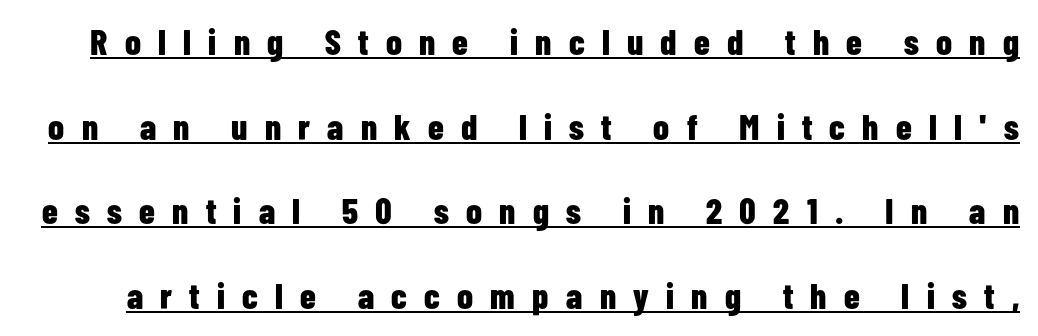
Does a line run under the words? Yes, clearly. Successive baselines arrive slowly, with a big drop between each. This sample uses expanded letter spacing, leaving extra air between glyphs. Heft: maximum for text — a bold. Tall strokes in this sample are plumb rather than angled.
